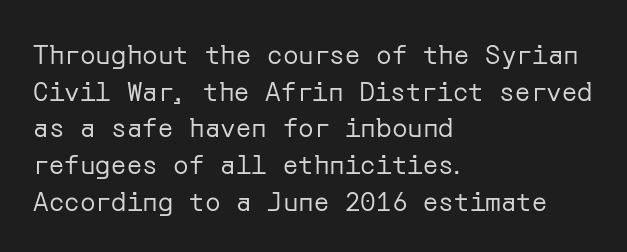
In CSS terms this would be text-align: left. The words here are not underlined. The font is comparable to plain body text, perhaps lighter. Every character sits straight up, as roman type does. The vertical gap from one line to the next is medium. Compared with typical body copy, the letter spacing here is the same.
